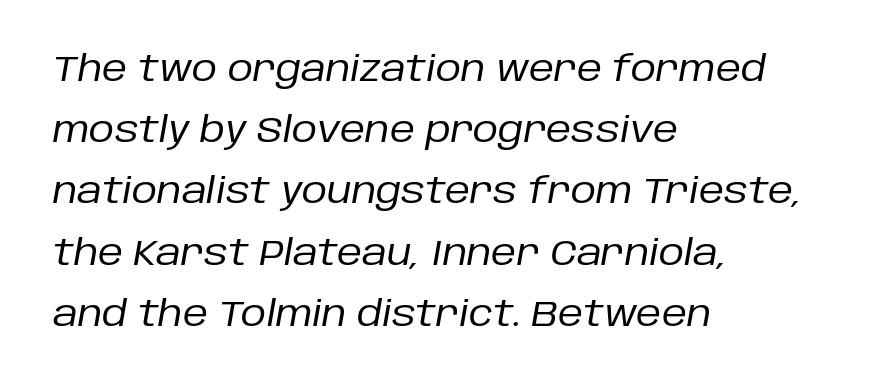
Q: Is the text bold? A: No.
Q: Is the text italic (slanted)? A: Yes, it leans right by about 10 degrees.
Q: Is the text underlined? A: No.
Q: How is the paragraph aligned? A: Left-aligned.
Q: Is the spacing between letters normal or unusually wide? A: Normal.
Q: Width (condensed, normal, or wide)? A: Normal.
Q: Stroke contrast? A: Low.
Q: x-height? A: Large.
Q: Monospaced? A: No.
